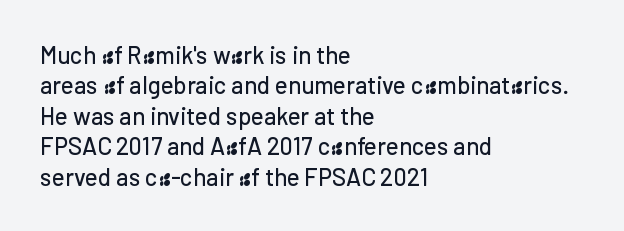
The image shows 24 px text type, upright; set left-aligned, normal line spacing (1.27x), normal letter spacing, not underlined.
